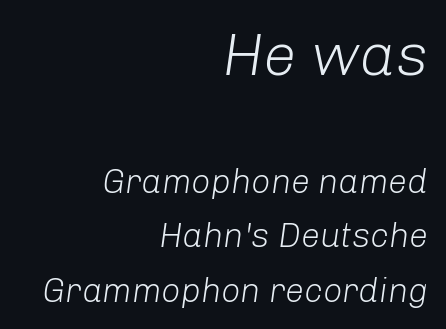
Look at the tracking — it's just the regular setting, nothing added. Quick note: underline off. Note the varied advance widths — an 'i' is clearly narrower than an 'm'. Ink coverage per letter is moderate at most. Notice how the stems are inclined rather than vertical — that's the hallmark of italics.
